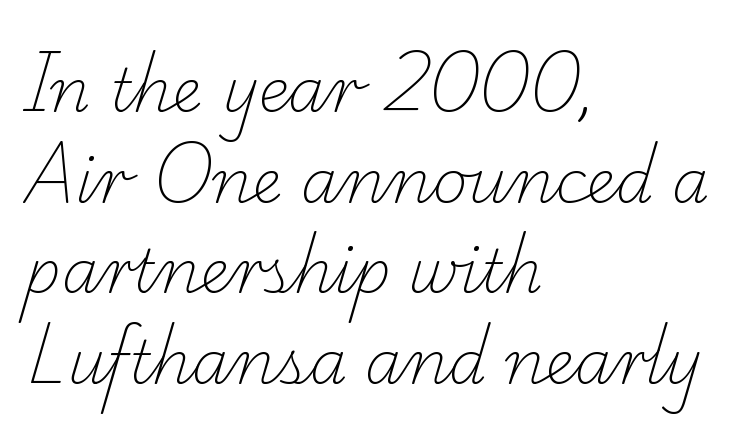
Q: Is the text bold? A: No.
Q: Is the typeface a serif or a sans-serif typeface? A: Serif.
Q: Is the text underlined? A: No.
Q: How is the paragraph aligned? A: Left-aligned.
Q: Is the spacing between letters normal or unusually wide? A: Normal.
Q: Is the spacing between lines tight, normal or loose? A: Normal.
Q: Width (condensed, normal, or wide)? A: Normal.
Q: Stroke contrast? A: Low.
Q: x-height? A: Small.
Q: Monospaced? A: No.
